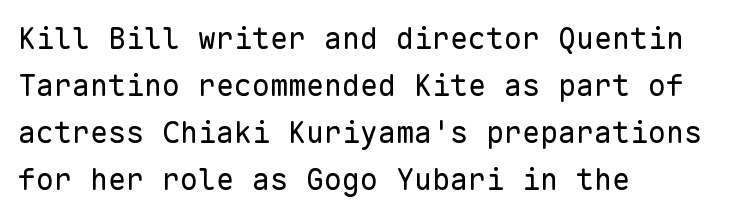
Q: Is the text bold? A: No.
Q: Is the text italic (slanted)? A: No, it is upright.
Q: Is the typeface a serif or a sans-serif typeface? A: Sans-serif.
Q: Is the text underlined? A: No.
Q: How is the paragraph aligned? A: Left-aligned.
Q: Is the spacing between letters normal or unusually wide? A: Normal.
Q: Is the spacing between lines tight, normal or loose? A: Normal.
Q: Width (condensed, normal, or wide)? A: Normal.
Q: Stroke contrast? A: Low.
Q: x-height? A: Medium.
Q: Monospaced? A: Yes.
